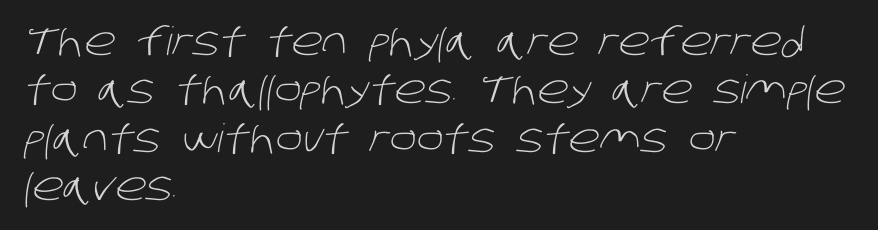
Q: Is the text bold? A: No.
Q: Is the typeface a serif or a sans-serif typeface? A: Sans-serif.
Q: Is the text underlined? A: No.
Q: How is the paragraph aligned? A: Left-aligned.
Q: Is the spacing between letters normal or unusually wide? A: Normal.
Q: Width (condensed, normal, or wide)? A: Normal.
Q: Stroke contrast? A: Low.
Q: x-height? A: Large.
Q: Monospaced? A: No.
